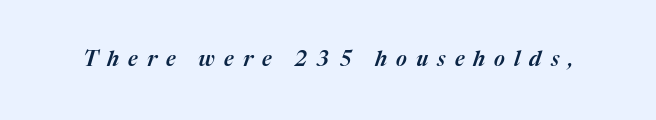
Q: Is the text italic (slanted)? A: Yes, it leans right by about 17 degrees.
Q: Is the text underlined? A: No.
Q: Is the spacing between letters normal or unusually wide? A: Unusually wide.
